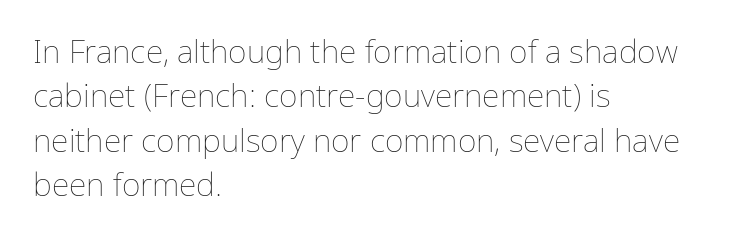
The image shows 32 px thin type, upright; set left-aligned, normal line spacing (1.39x), normal letter spacing, not underlined; low stroke contrast and a medium x-height.
